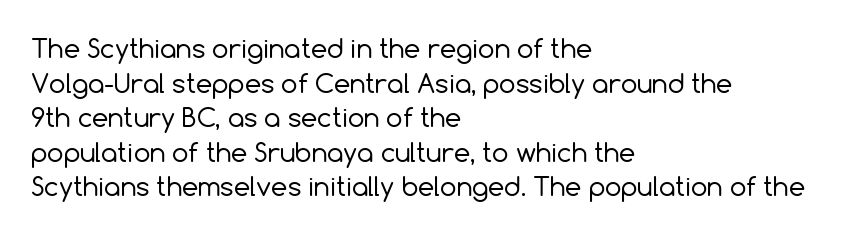
The image shows 26 px text type, upright; set left-aligned, normal line spacing (1.33x), normal letter spacing, not underlined.
